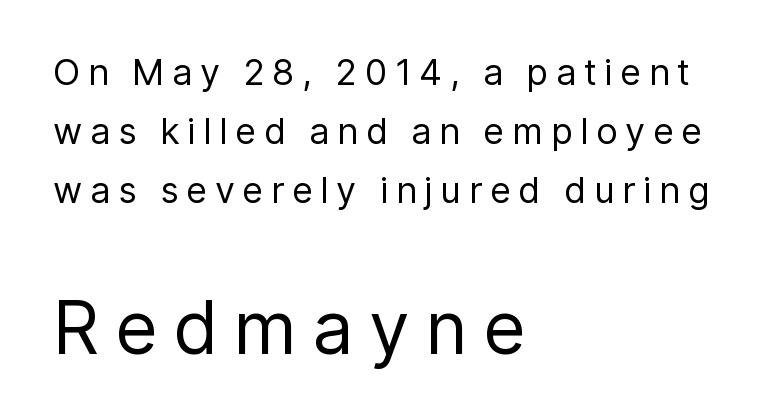
Q: Is the text bold? A: No.
Q: Is the text italic (slanted)? A: No, it is upright.
Q: Is the typeface a serif or a sans-serif typeface? A: Sans-serif.
Q: Is the text underlined? A: No.
Q: How is the paragraph aligned? A: Left-aligned.
Q: Is the spacing between letters normal or unusually wide? A: Unusually wide.
Q: Is the spacing between lines tight, normal or loose? A: Normal.
Q: Which block of text is set in a larger size, the first (top) or the second (bottom)? A: The second (bottom) one.
Q: Width (condensed, normal, or wide)? A: Normal.
Q: Stroke contrast? A: Low.
Q: x-height? A: Medium.
Q: Monospaced? A: No.
